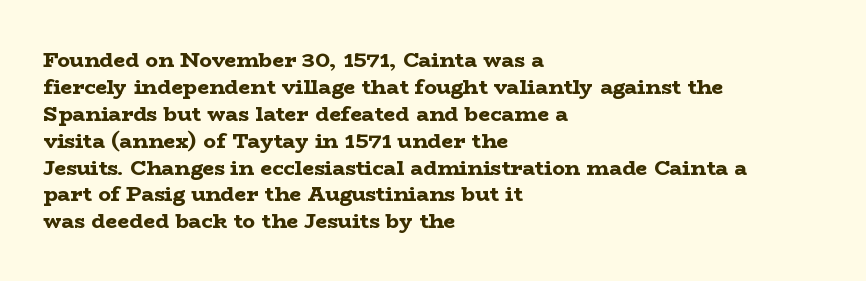
Which margin do the lines hug? The left one — the right edge is uneven. The foot of each line stays bare and open. Strokes here are thick enough to call this a true bold. Does the lettering tilt? It doesn't — this is upright. You could call the tracking neutral — neither tight nor loose. Interline gaps are of average width in this sample.
